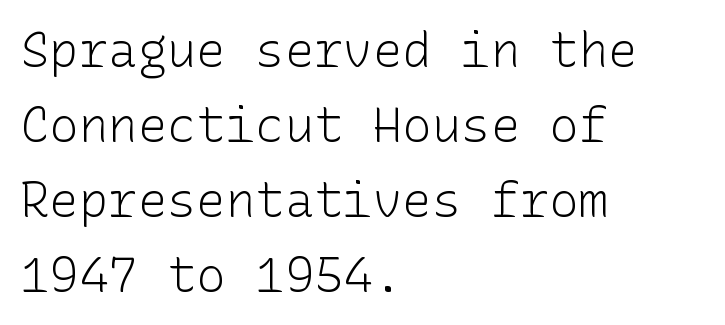
Style check: upright. One glance says typical: line gaps are just what's usual. Check under the words: just untouched page. Stroke terminals: plain, sans-serif. The line texture is even and compact thanks to regular tracking.
